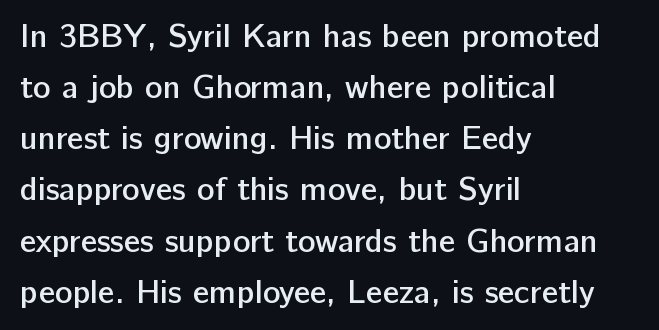
Q: Is the text bold? A: Semi-bold.
Q: Is the text italic (slanted)? A: No, it is upright.
Q: Is the typeface a serif or a sans-serif typeface? A: Sans-serif.
Q: Is the text underlined? A: No.
Q: How is the paragraph aligned? A: Left-aligned.
Q: Is the spacing between letters normal or unusually wide? A: Normal.
Q: Is the spacing between lines tight, normal or loose? A: Normal.
Q: Width (condensed, normal, or wide)? A: Normal.
Q: Stroke contrast? A: Low.
Q: x-height? A: Medium.
Q: Monospaced? A: No.
